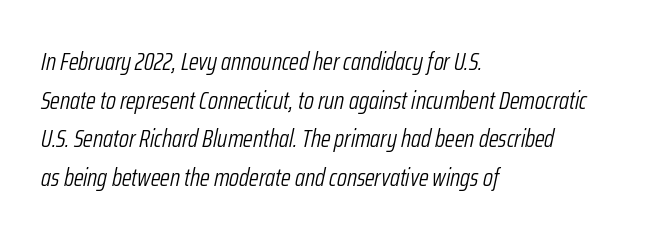
Look at the tracking — it's just the regular setting, nothing added. Yep, that's italic — everything's leaning. In CSS terms this would be text-align: left. The area under the type is left untouched. Is the type heavy? It reads as light-to-regular instead. Regular leading.
